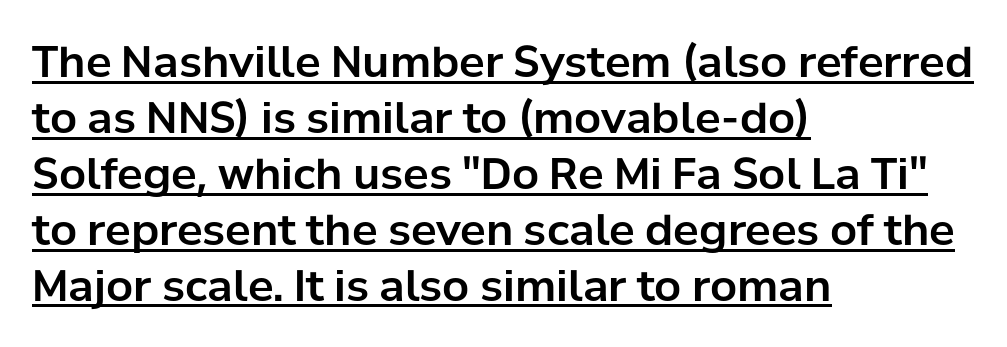
Q: Is the text italic (slanted)? A: No, it is upright.
Q: Is the typeface a serif or a sans-serif typeface? A: Sans-serif.
Q: Is the text underlined? A: Yes.
Q: How is the paragraph aligned? A: Left-aligned.
Q: Is the spacing between letters normal or unusually wide? A: Normal.
Q: Is the spacing between lines tight, normal or loose? A: Normal.
Q: Width (condensed, normal, or wide)? A: Normal.
Q: Stroke contrast? A: Low.
Q: x-height? A: Medium.
Q: Monospaced? A: No.
